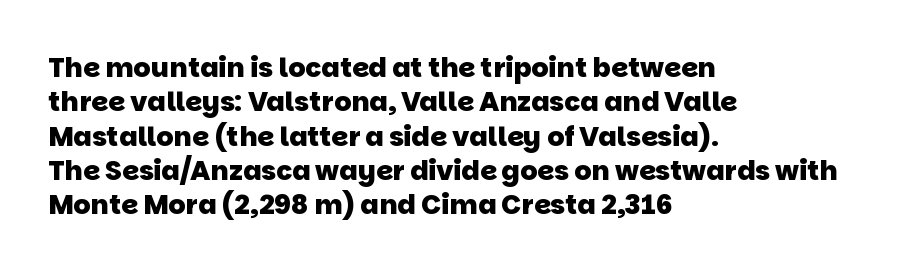
The image shows 27 px bold type; set left-aligned, normal line spacing (1.27x), normal letter spacing, not underlined.
